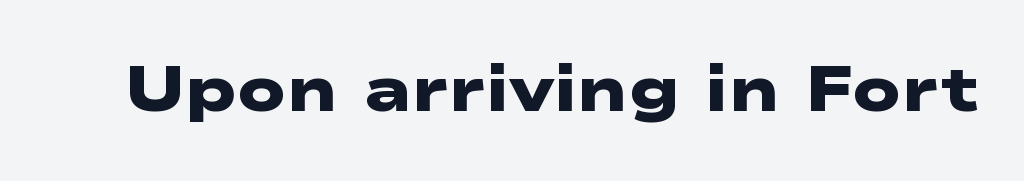
The area under the type is left untouched. Between one letter and the next there's only the usual sliver of space. The sample has been set heavy, in full bold. The designer went with a sans here, leaving each stem footless.
